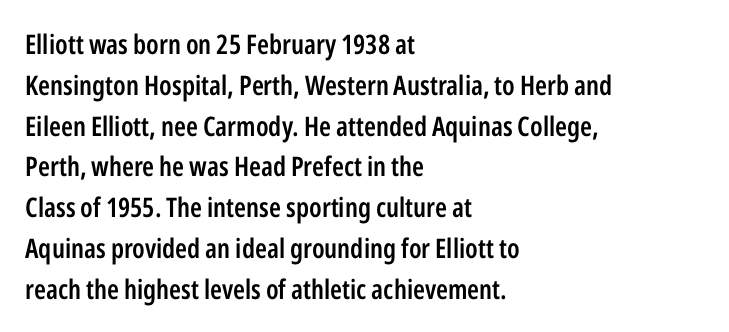
{"italic": "no", "bold": "semi", "underline": "no", "align": "left", "line_spacing": "normal", "line_spacing_ratio": 1.51, "letter_spacing": "normal", "letter_spacing_em": 0.0, "glyph_px": 27}
